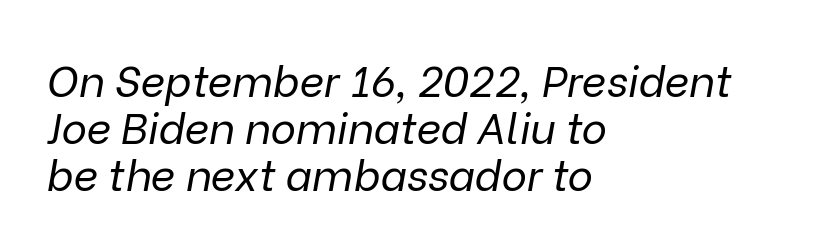
{"italic": "yes", "lean": "right", "slant_degrees": 9, "bold": "no", "weight": "regular", "width": "normal", "stroke_contrast": "low", "x_height": "medium", "monospaced": "no", "underline": "no", "align": "left", "line_spacing": "tight", "line_spacing_ratio": 1.09, "letter_spacing": "normal", "letter_spacing_em": 0.0, "glyph_px": 43}
